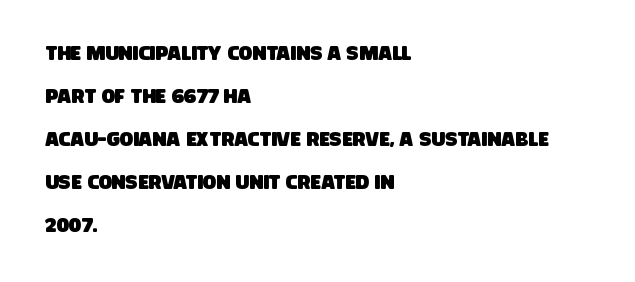
Q: Is the text underlined? A: No.
Q: How is the paragraph aligned? A: Left-aligned.
Q: Is the spacing between letters normal or unusually wide? A: Normal.
Q: Is the spacing between lines tight, normal or loose? A: Loose.
